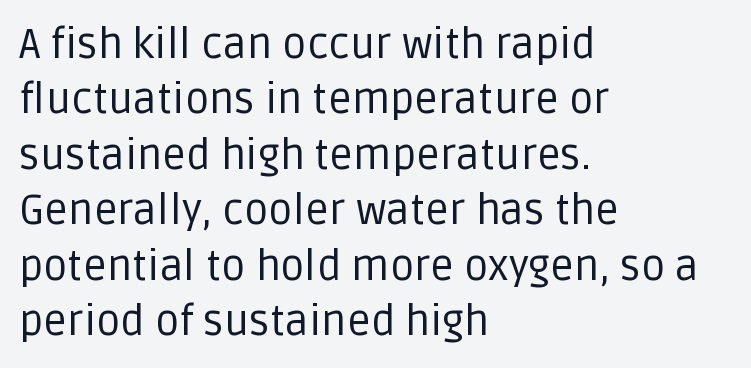
{"serif": "no", "italic": "no", "bold": "no", "weight": "regular", "width": "normal", "stroke_contrast": "low", "x_height": "large", "monospaced": "no", "underline": "no", "align": "left", "line_spacing": "normal", "line_spacing_ratio": 1.32, "letter_spacing": "normal", "letter_spacing_em": 0.0, "glyph_px": 42}
